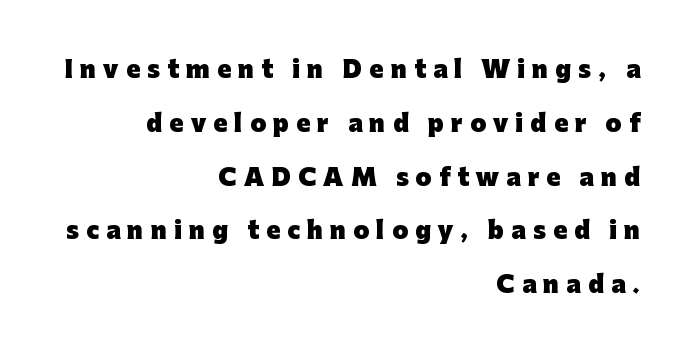
Q: Is the text bold? A: Yes.
Q: Is the text italic (slanted)? A: No, it is upright.
Q: Is the text underlined? A: No.
Q: How is the paragraph aligned? A: Right-aligned.
Q: Is the spacing between letters normal or unusually wide? A: Unusually wide.
Q: Is the spacing between lines tight, normal or loose? A: Loose.
